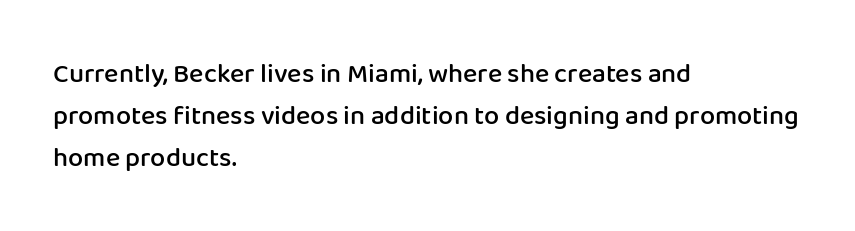
Successive baselines arrive at the customary interval. These lines stack with their left ends in a neat column. Italic? Not at all — the glyphs are vertical. The tracking reads as untouched default to a designer's eye.
